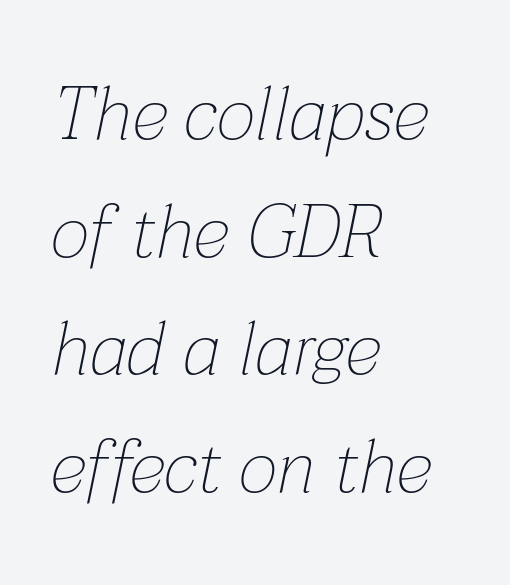
{"italic": "yes", "lean": "right", "slant_degrees": 12, "bold": "no", "weight": "thin", "width": "normal", "stroke_contrast": "low", "x_height": "medium", "monospaced": "no", "underline": "no", "align": "left", "line_spacing": "normal", "line_spacing_ratio": 1.57, "letter_spacing": "normal", "letter_spacing_em": 0.0, "glyph_px": 75}
